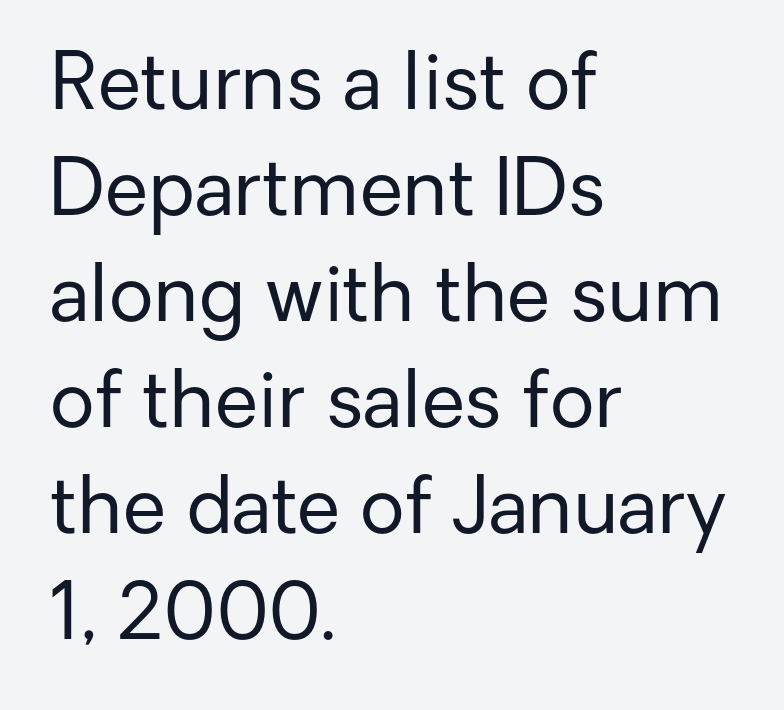
{"serif": "no", "italic": "no", "bold": "no", "weight": "regular", "width": "normal", "stroke_contrast": "low", "x_height": "medium", "monospaced": "no", "underline": "no", "align": "left", "line_spacing": "normal", "line_spacing_ratio": 1.36, "letter_spacing": "normal", "letter_spacing_em": 0.0, "glyph_px": 78}
